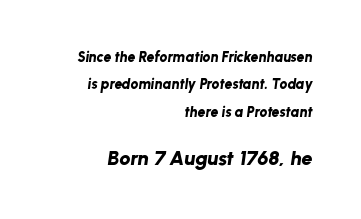
The composition opens small and finishes big. The axis of the letterforms is tilted away from vertical. A bare baseline throughout the passage. The rendering uses a bold face; every stroke is thick and dark. Line endings align vertically; line beginnings do not. The horizontal fit of the characters is conventional and even.
